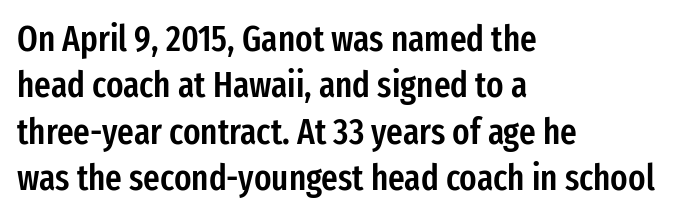
{"serif": "no", "italic": "no", "bold": "semi", "weight": "semibold", "width": "condensed", "stroke_contrast": "low", "x_height": "medium", "monospaced": "no", "underline": "no", "align": "left", "line_spacing": "normal", "line_spacing_ratio": 1.29, "letter_spacing": "normal", "letter_spacing_em": 0.0, "glyph_px": 36}
